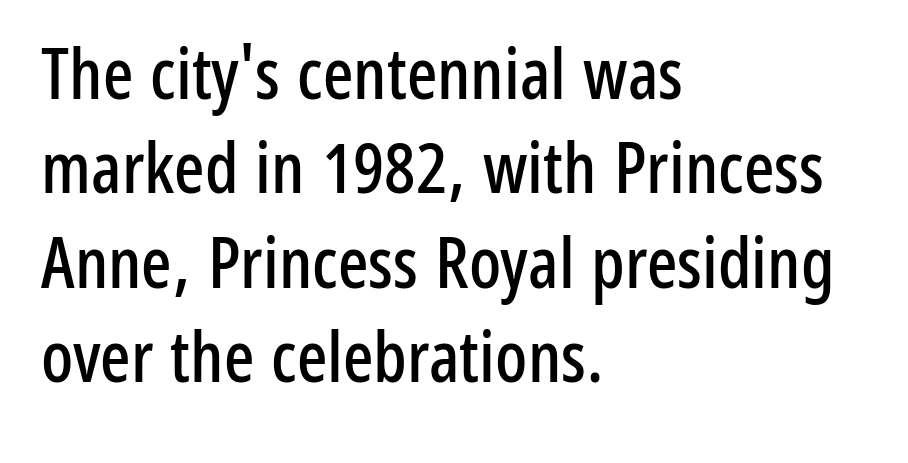
The image shows 71 px condensed sans-serif type, upright; set left-aligned, normal line spacing (1.33x), normal letter spacing, not underlined; low stroke contrast and a medium x-height.
